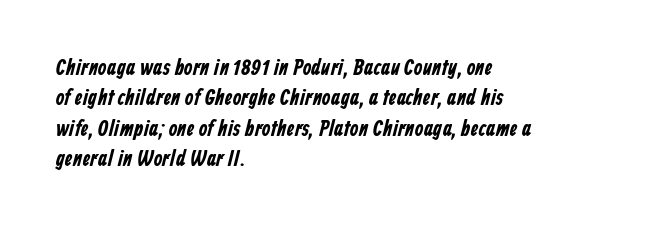
Q: Is the text underlined? A: No.
Q: How is the paragraph aligned? A: Left-aligned.
Q: Is the spacing between letters normal or unusually wide? A: Normal.
Q: Is the spacing between lines tight, normal or loose? A: Normal.
